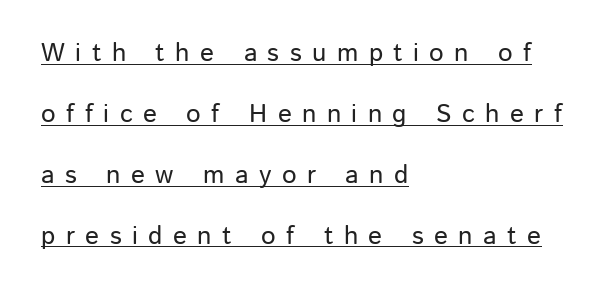
{"italic": "no", "underline": "yes", "align": "left", "line_spacing": "loose", "line_spacing_ratio": 2.34, "letter_spacing": "wide", "letter_spacing_em": 0.4, "glyph_px": 26}
